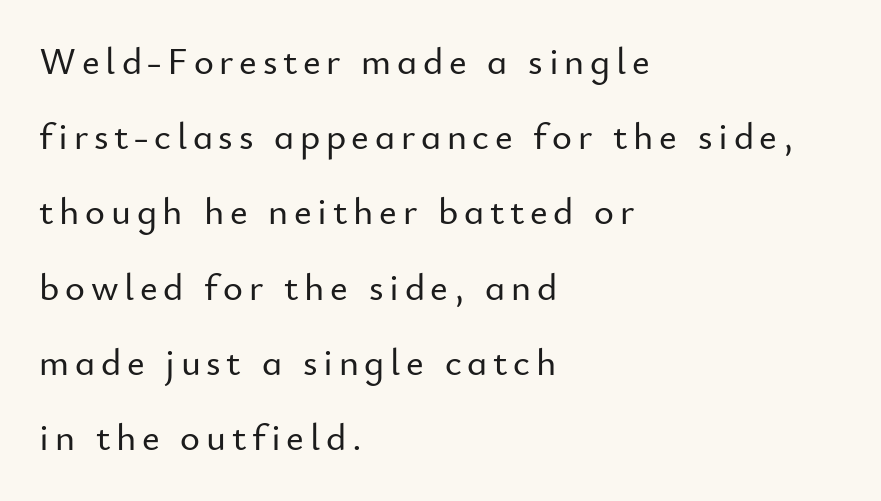
Q: Is the text italic (slanted)? A: No, it is upright.
Q: Is the typeface a serif or a sans-serif typeface? A: Sans-serif.
Q: Is the text underlined? A: No.
Q: How is the paragraph aligned? A: Left-aligned.
Q: Is the spacing between lines tight, normal or loose? A: Loose.
Q: Width (condensed, normal, or wide)? A: Normal.
Q: Stroke contrast? A: Low.
Q: x-height? A: Small.
Q: Monospaced? A: No.
